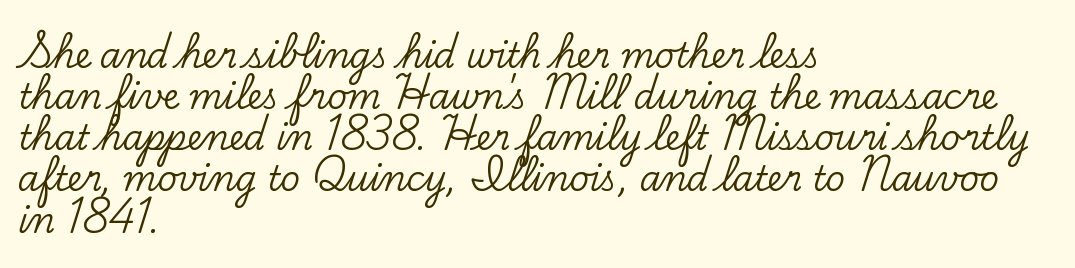
{"serif": "yes", "width": "normal", "stroke_contrast": "low", "x_height": "small", "monospaced": "no", "underline": "no", "align": "left", "line_spacing_ratio": 1.21, "letter_spacing": "normal", "letter_spacing_em": 0.0, "glyph_px": 34}
